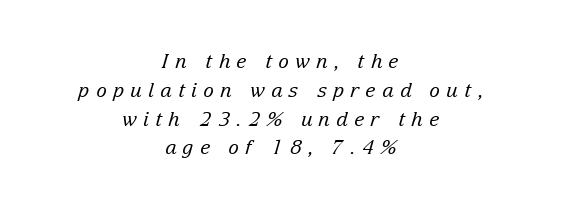
Regular leading. The face used here has a pronounced slope to its letters. The line texture is sparse and dotted thanks to wide tracking. The gap between lines stays unmarked.
